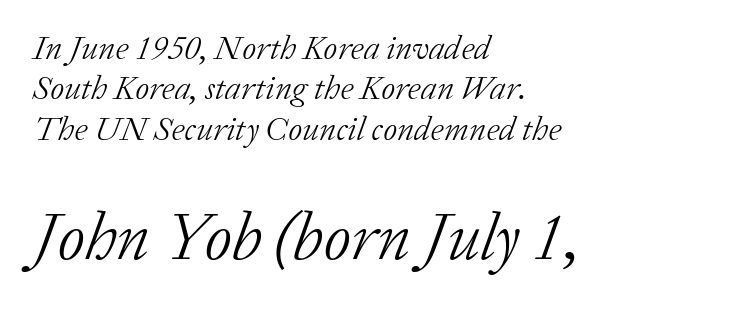
Q: Is the text bold? A: No.
Q: Is the text italic (slanted)? A: Yes, it leans right by about 20 degrees.
Q: Is the typeface a serif or a sans-serif typeface? A: Serif.
Q: Is the text underlined? A: No.
Q: How is the paragraph aligned? A: Left-aligned.
Q: Is the spacing between letters normal or unusually wide? A: Normal.
Q: Which block of text is set in a larger size, the first (top) or the second (bottom)? A: The second (bottom) one.
Q: Width (condensed, normal, or wide)? A: Normal.
Q: Stroke contrast? A: Low.
Q: x-height? A: Medium.
Q: Monospaced? A: No.
